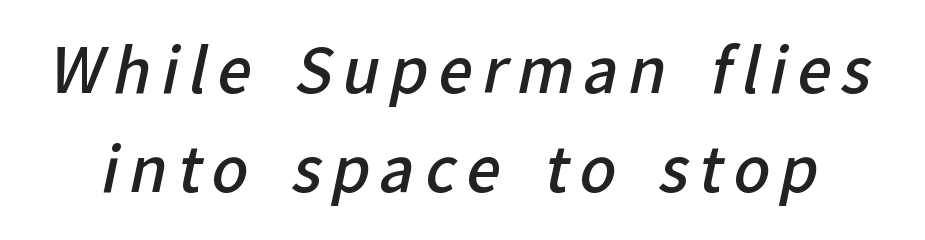
The image shows 61 px semibold sans-serif type; set normal line spacing (1.63x), not underlined; low stroke contrast and a medium x-height.
